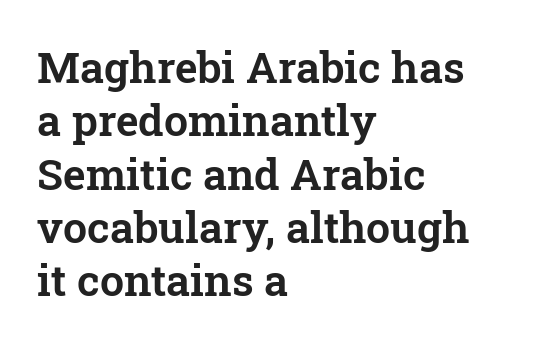
This sample uses a serif face. It's the straight-up-and-down kind of type. Nobody drew a line under any word here. A student would call this left alignment; a typographer would say flush left, rag right. A typesetter would call this proportional, since set widths differ per character. The letters sit at their default tracking, neither squeezed nor spread.
